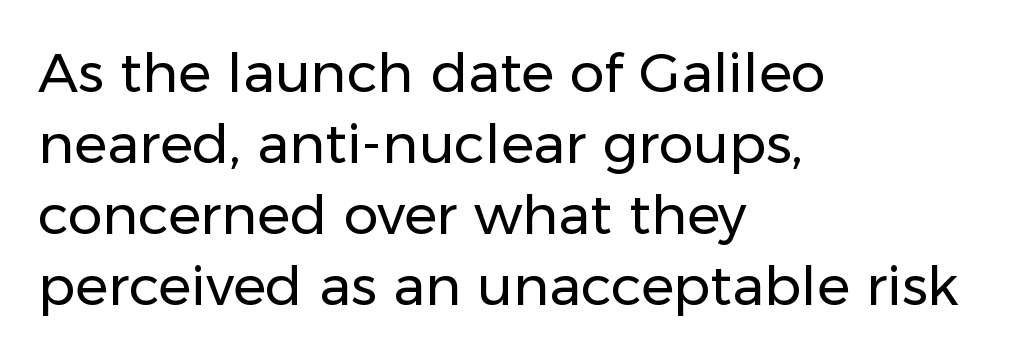
{"serif": "no", "italic": "no", "bold": "no", "weight": "regular", "width": "normal", "stroke_contrast": "low", "x_height": "medium", "monospaced": "no", "underline": "no", "align": "left", "line_spacing": "normal", "line_spacing_ratio": 1.29, "letter_spacing": "normal", "letter_spacing_em": 0.0, "glyph_px": 55}
